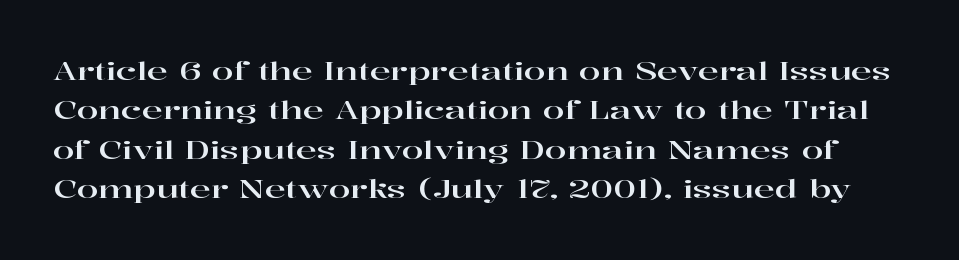
Q: Is the text italic (slanted)? A: No, it is upright.
Q: Is the text underlined? A: No.
Q: Is the spacing between letters normal or unusually wide? A: Normal.
Q: Is the spacing between lines tight, normal or loose? A: Normal.
